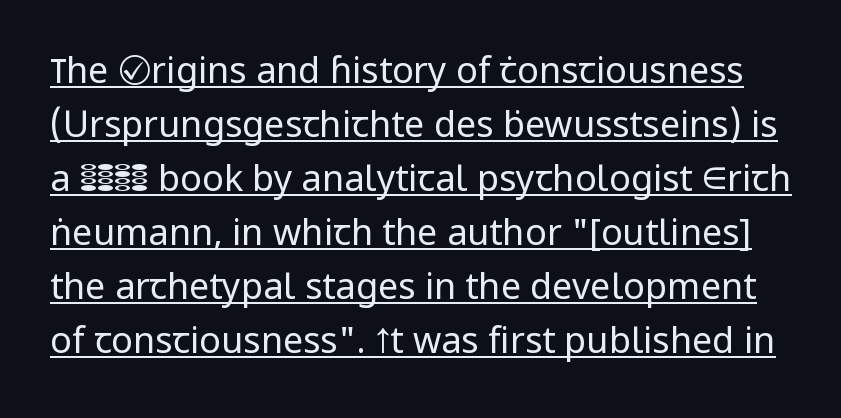
The typesetter has applied underlining to the passage shown. You could not count columns in this text — the font is proportionally spaced. Normally led — the rows are evenly, conventionally spaced. A sans-serif font was chosen for this passage. Students, note that the glyphs here touch the page at normal intervals.
